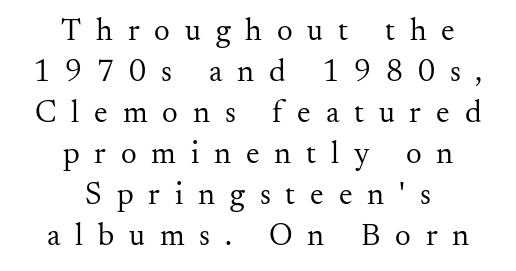
Q: Is the text bold? A: No.
Q: Is the text italic (slanted)? A: No, it is upright.
Q: Is the typeface a serif or a sans-serif typeface? A: Serif.
Q: Is the text underlined? A: No.
Q: How is the paragraph aligned? A: Centered.
Q: Is the spacing between letters normal or unusually wide? A: Unusually wide.
Q: Is the spacing between lines tight, normal or loose? A: Normal.
Q: Width (condensed, normal, or wide)? A: Normal.
Q: Stroke contrast? A: Medium.
Q: x-height? A: Small.
Q: Monospaced? A: No.
